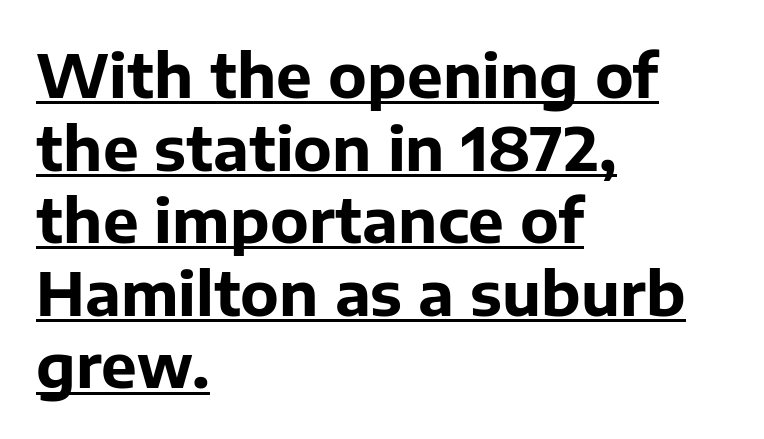
{"serif": "no", "italic": "no", "bold": "yes", "weight": "bold", "width": "normal", "stroke_contrast": "low", "x_height": "medium", "monospaced": "no", "underline": "yes", "align": "left", "line_spacing_ratio": 1.21, "letter_spacing": "normal", "letter_spacing_em": 0.0, "glyph_px": 60}
